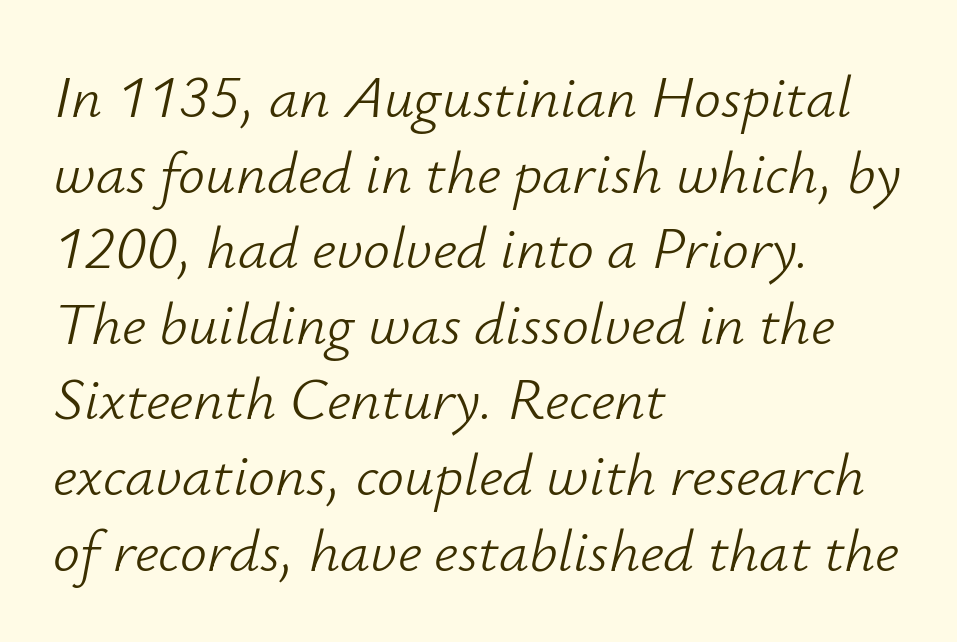
{"italic": "yes", "lean": "right", "slant_degrees": 12, "bold": "no", "weight": "light", "width": "normal", "stroke_contrast": "low", "x_height": "small", "monospaced": "no", "underline": "no", "align": "left", "line_spacing": "normal", "line_spacing_ratio": 1.26, "letter_spacing": "normal", "letter_spacing_em": 0.0, "glyph_px": 60}
